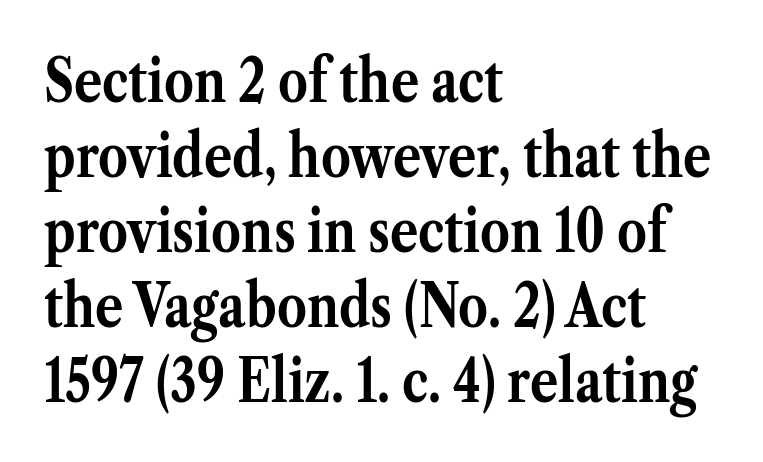
{"serif": "yes", "italic": "no", "bold": "yes", "weight": "semibold", "width": "normal", "stroke_contrast": "medium", "x_height": "medium", "monospaced": "no", "underline": "no", "align": "left", "line_spacing": "normal", "line_spacing_ratio": 1.27, "letter_spacing": "normal", "letter_spacing_em": 0.0, "glyph_px": 59}
